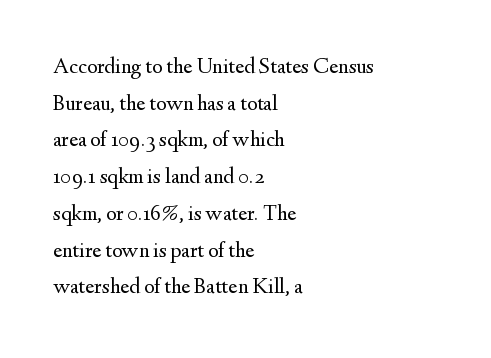
{"italic": "no", "bold": "no", "underline": "no", "align": "left", "line_spacing": "normal", "line_spacing_ratio": 1.67, "letter_spacing": "normal", "letter_spacing_em": 0.0, "glyph_px": 22}
